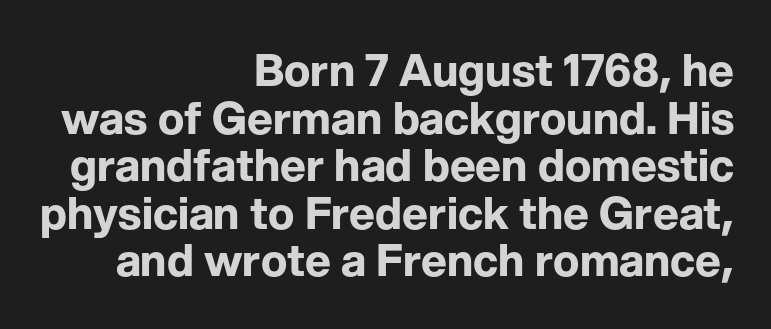
Q: Is the text bold? A: Yes.
Q: Is the text italic (slanted)? A: No, it is upright.
Q: Is the typeface a serif or a sans-serif typeface? A: Sans-serif.
Q: Is the text underlined? A: No.
Q: How is the paragraph aligned? A: Right-aligned.
Q: Is the spacing between letters normal or unusually wide? A: Normal.
Q: Is the spacing between lines tight, normal or loose? A: Tight.
Q: Width (condensed, normal, or wide)? A: Normal.
Q: Stroke contrast? A: Low.
Q: x-height? A: Medium.
Q: Monospaced? A: No.
